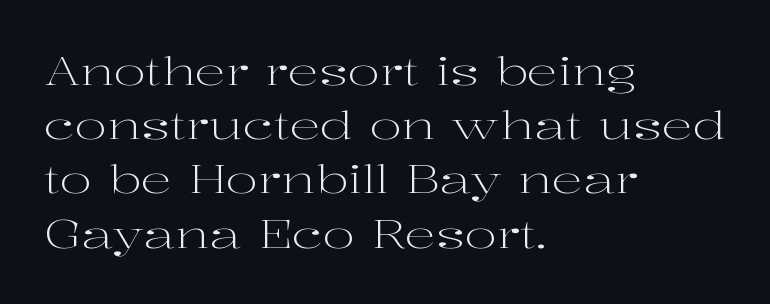
Q: Is the text bold? A: No.
Q: Is the text italic (slanted)? A: No, it is upright.
Q: Is the typeface a serif or a sans-serif typeface? A: Serif.
Q: Is the text underlined? A: No.
Q: How is the paragraph aligned? A: Left-aligned.
Q: Is the spacing between letters normal or unusually wide? A: Normal.
Q: Is the spacing between lines tight, normal or loose? A: Normal.
Q: Width (condensed, normal, or wide)? A: Wide.
Q: Stroke contrast? A: High.
Q: x-height? A: Medium.
Q: Monospaced? A: No.
